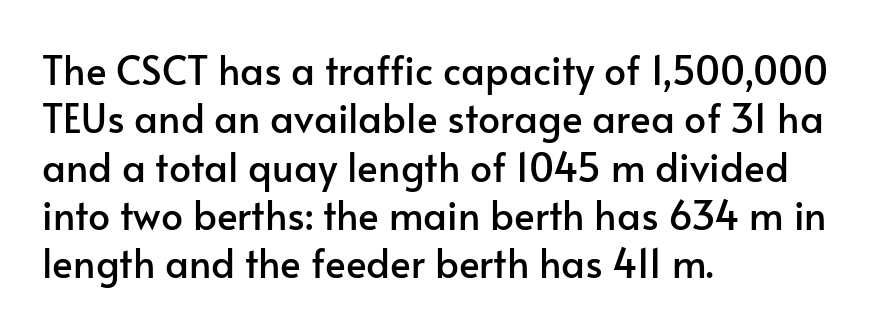
The image shows 39 px sans-serif type, upright; set left-aligned, line spacing 1.24x, normal letter spacing, not underlined; low stroke contrast and a small x-height.
